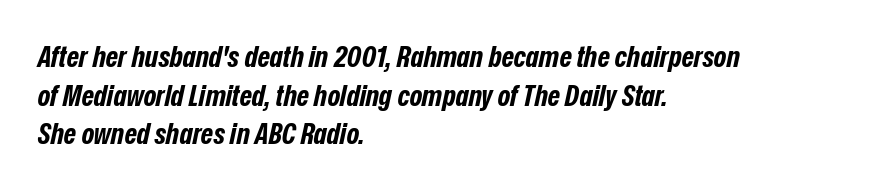
{"italic": "yes", "lean": "right", "slant_degrees": 12, "bold": "yes", "weight": "bold", "width": "condensed", "stroke_contrast": "low", "x_height": "medium", "monospaced": "no", "underline": "no", "align": "left", "line_spacing": "normal", "line_spacing_ratio": 1.29, "letter_spacing": "normal", "letter_spacing_em": 0.0, "glyph_px": 30}
